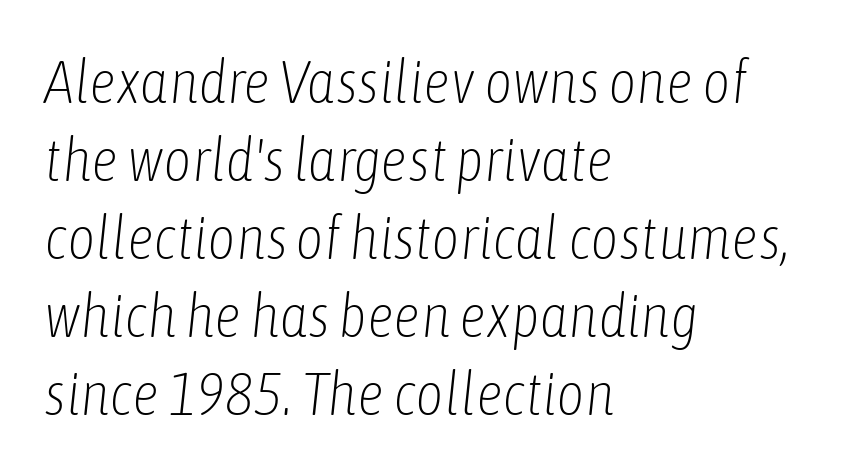
The image shows 61 px light, condensed type, italic (leaning right); set left-aligned, normal line spacing (1.28x), normal letter spacing, not underlined; low stroke contrast and a medium x-height.
